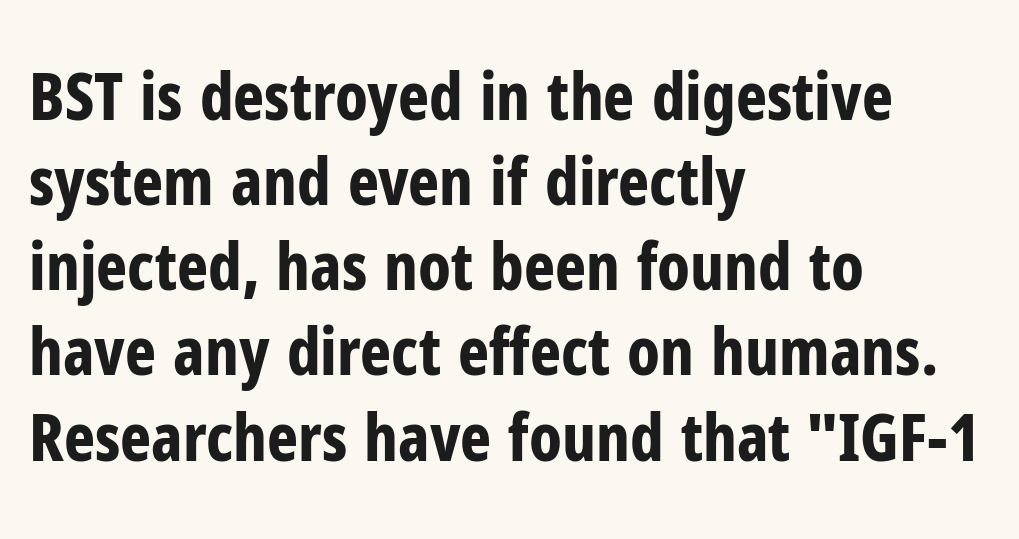
The image shows 66 px bold, condensed sans-serif type, upright; set left-aligned, normal line spacing (1.29x), normal letter spacing, not underlined; low stroke contrast and a medium x-height.
